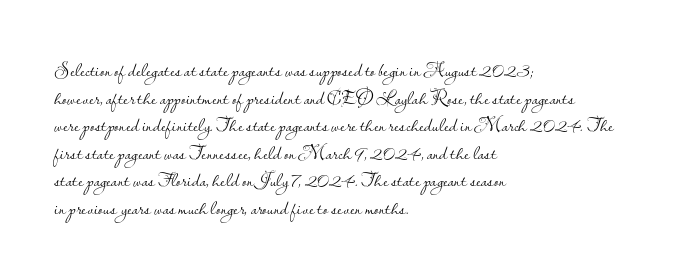
The image shows 20 px text type; set left-aligned, normal line spacing (1.38x), normal letter spacing, not underlined.
